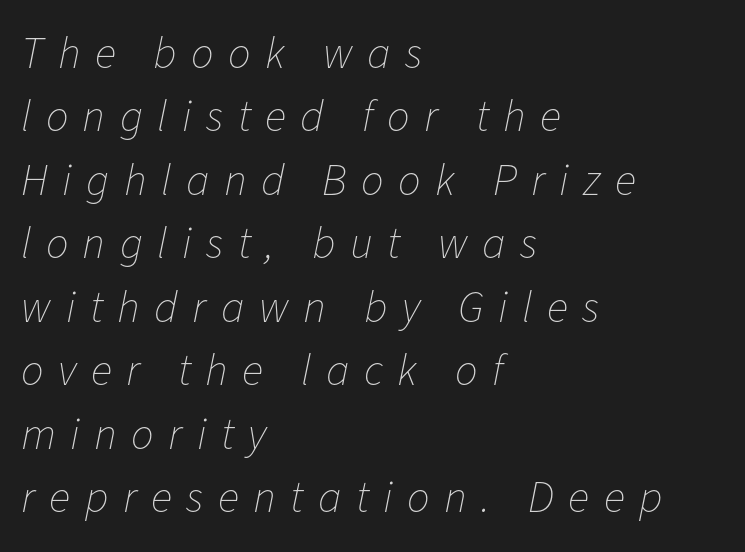
Q: Is the text bold? A: No.
Q: Is the text italic (slanted)? A: Yes, it leans right by about 11 degrees.
Q: Is the text underlined? A: No.
Q: How is the paragraph aligned? A: Left-aligned.
Q: Is the spacing between letters normal or unusually wide? A: Unusually wide.
Q: Is the spacing between lines tight, normal or loose? A: Normal.
Q: Width (condensed, normal, or wide)? A: Normal.
Q: Stroke contrast? A: Low.
Q: x-height? A: Medium.
Q: Monospaced? A: No.
